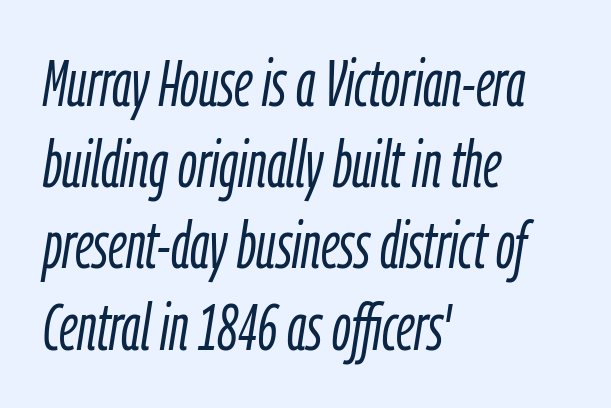
The whole block is typeset with a tilt. Clear beneath every line of the passage. Heft: none added — not bold. The face used here is proportionally spaced, like ordinary book or web type.
